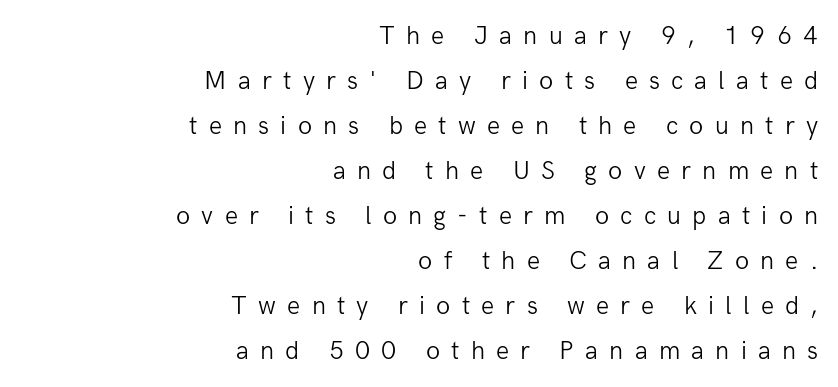
{"italic": "no", "bold": "no", "underline": "no", "align": "right", "line_spacing_ratio": 1.73, "letter_spacing": "wide", "letter_spacing_em": 0.43, "glyph_px": 26}
